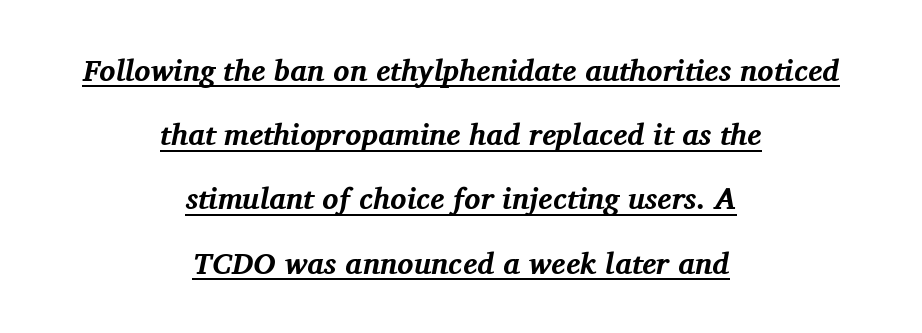
Italic? Definitely — the glyphs are oblique. The face used here is seriffed, in the tradition of book romans. Typesetter's note: full bold, strokes at maximum text heaviness. Whoever set this chose breathing room over compactness in the vertical rhythm. Spacing verdict: proportional, widths tailored to each character. Beneath each row of characters lies a ruled line.
